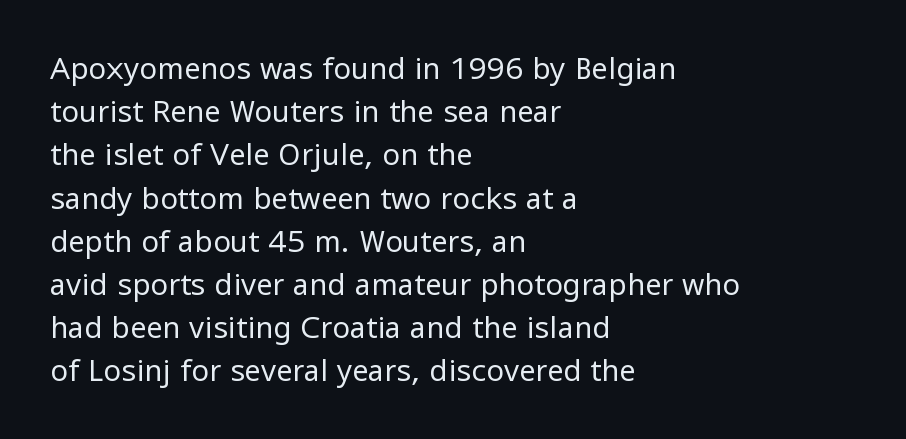
The image shows 29 px regular-weight sans-serif type, upright; set left-aligned, normal line spacing (1.49x), normal letter spacing, not underlined; low stroke contrast and a medium x-height.
